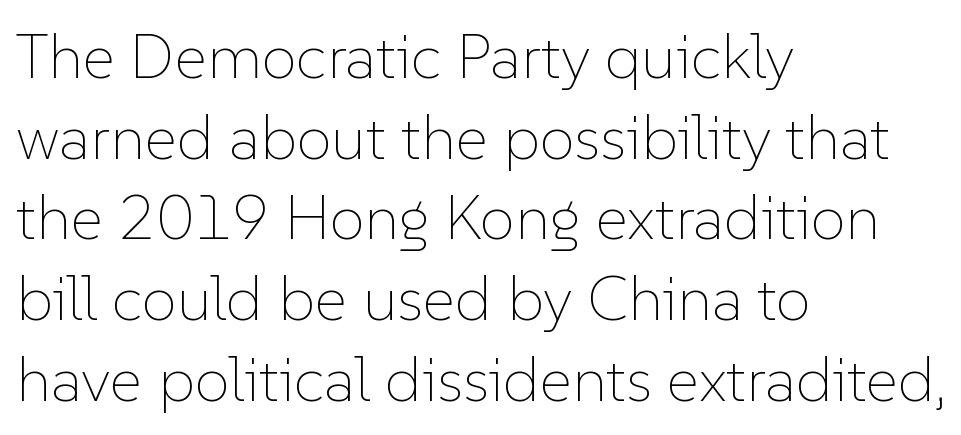
The image shows 63 px thin type, upright; set left-aligned, normal line spacing (1.28x), normal letter spacing, not underlined; low stroke contrast and a medium x-height.
